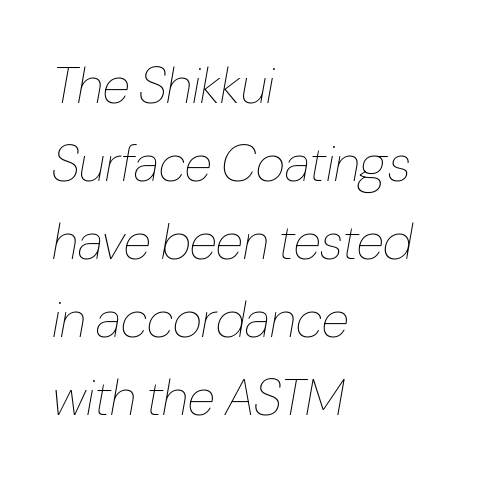
{"italic": "yes", "lean": "right", "slant_degrees": 10, "bold": "no", "weight": "thin", "width": "condensed", "stroke_contrast": "low", "x_height": "medium", "monospaced": "no", "underline": "no", "align": "left", "line_spacing": "normal", "line_spacing_ratio": 1.53, "letter_spacing": "normal", "letter_spacing_em": 0.0, "glyph_px": 51}
